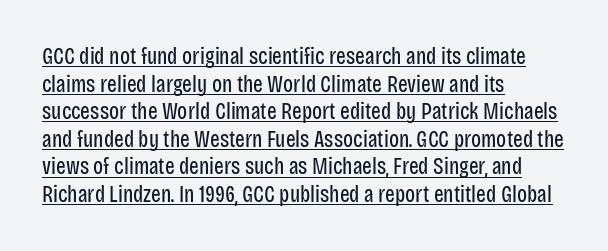
The image shows 23 px text type, upright; set left-aligned, line spacing 1.2x, normal letter spacing, underlined.
